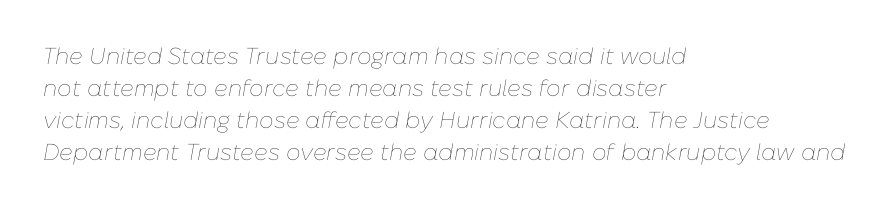
The image shows 23 px text type, italic (leaning right); set left-aligned, normal line spacing (1.39x), normal letter spacing, not underlined.
